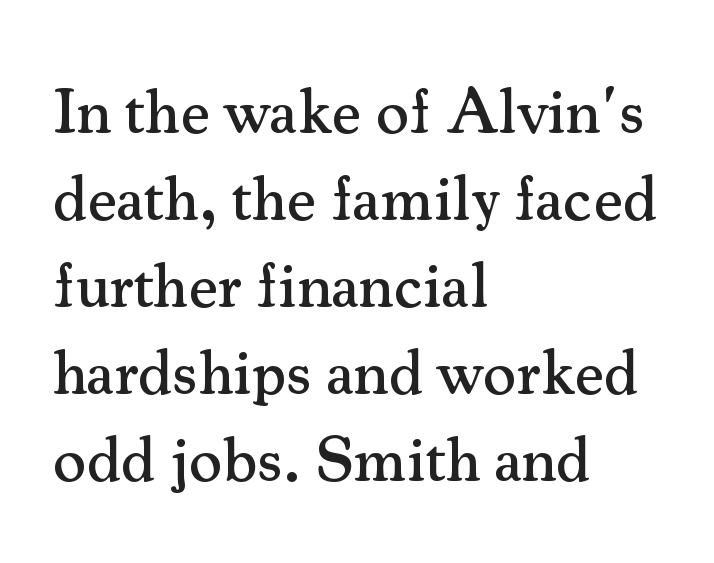
The image shows 64 px serif type, upright; set left-aligned, normal line spacing (1.36x), normal letter spacing, not underlined; medium stroke contrast and a small x-height.
